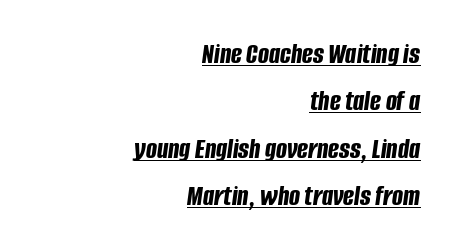
The image shows 29 px bold, condensed type, italic (leaning right); set right-aligned, normal line spacing (1.63x), normal letter spacing, underlined; low stroke contrast and a large x-height.
